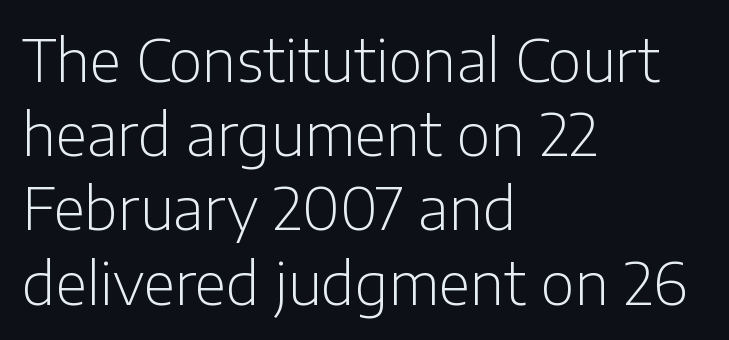
Classification — sans serif. The glyphs are unaccompanied by any horizontal stroke below them. Style check: upright. Weight: not bold — regular or lighter. Nobody touched the tracking dial on this one.
